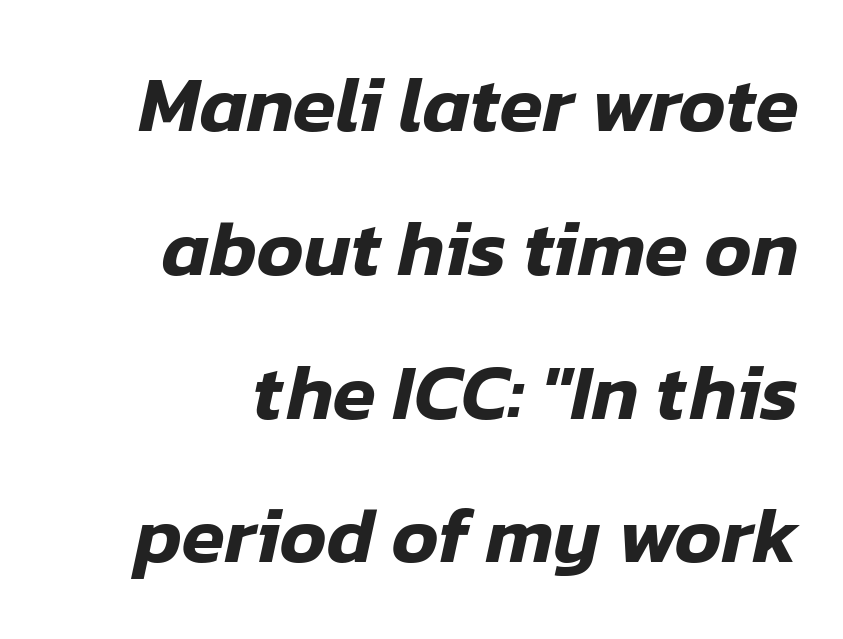
Q: Is the text italic (slanted)? A: Yes, it leans right by about 12 degrees.
Q: Is the text underlined? A: No.
Q: How is the paragraph aligned? A: Right-aligned.
Q: Is the spacing between letters normal or unusually wide? A: Normal.
Q: Width (condensed, normal, or wide)? A: Normal.
Q: Stroke contrast? A: Low.
Q: x-height? A: Medium.
Q: Monospaced? A: No.
